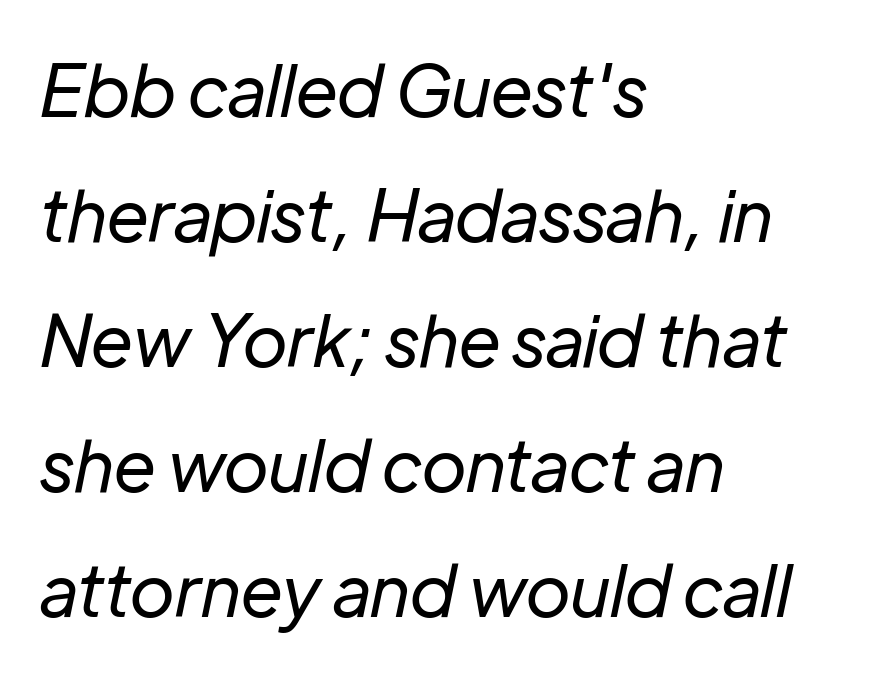
The image shows 71 px regular-weight type, italic (leaning right); set left-aligned, line spacing 1.76x, normal letter spacing, not underlined; low stroke contrast and a medium x-height.
